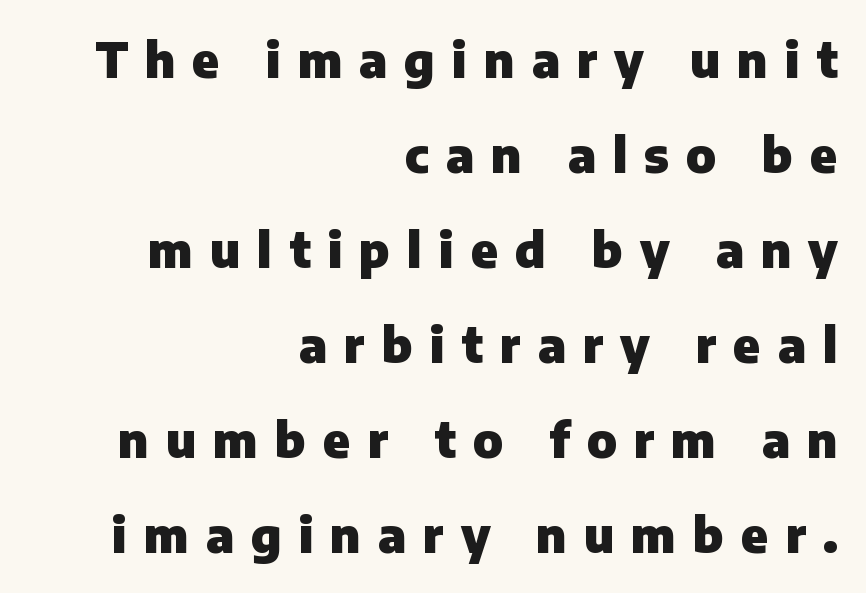
Baseline-to-baseline distance is far greater than the letter height. In terms of letterspacing, this is a distinctly airy, spread setting. You can tell it's not italic because the verticals are truly vertical. Check where the strokes stop: nothing finishes them off — pure sans. Spacing verdict: proportional, widths tailored to each character.
